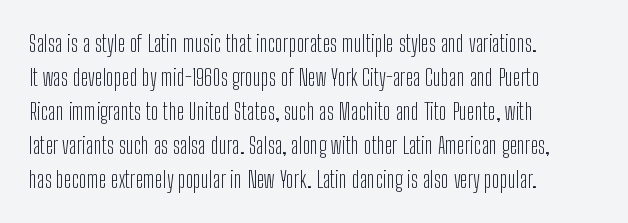
{"italic": "no", "bold": "no", "underline": "no", "align": "left", "line_spacing": "normal", "line_spacing_ratio": 1.48, "letter_spacing": "normal", "letter_spacing_em": 0.0, "glyph_px": 23}
